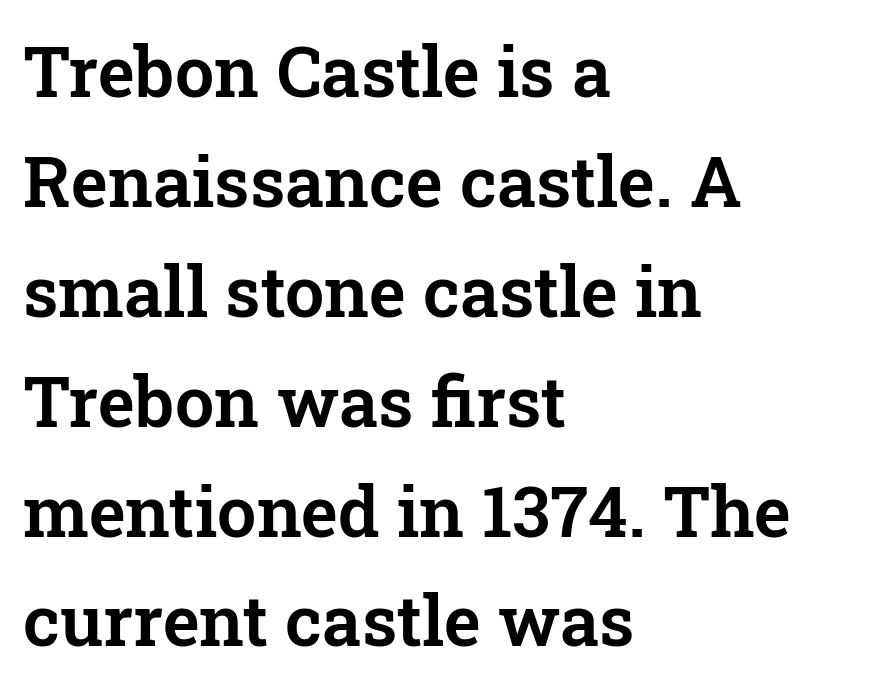
Casual observation: everything's shoved over to the left. Evenly set lines give the paragraph a standard silhouette. A typesetter would label this face a serif. Type without underlining. What stands out about the letter spacing? Nothing — it is the standard amount.
